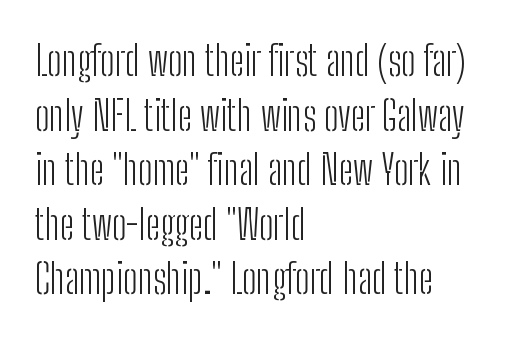
{"serif": "no", "italic": "no", "bold": "no", "weight": "light", "width": "condensed", "stroke_contrast": "low", "x_height": "medium", "monospaced": "no", "underline": "no", "align": "left", "line_spacing": "normal", "line_spacing_ratio": 1.33, "letter_spacing": "normal", "letter_spacing_em": 0.0, "glyph_px": 41}
